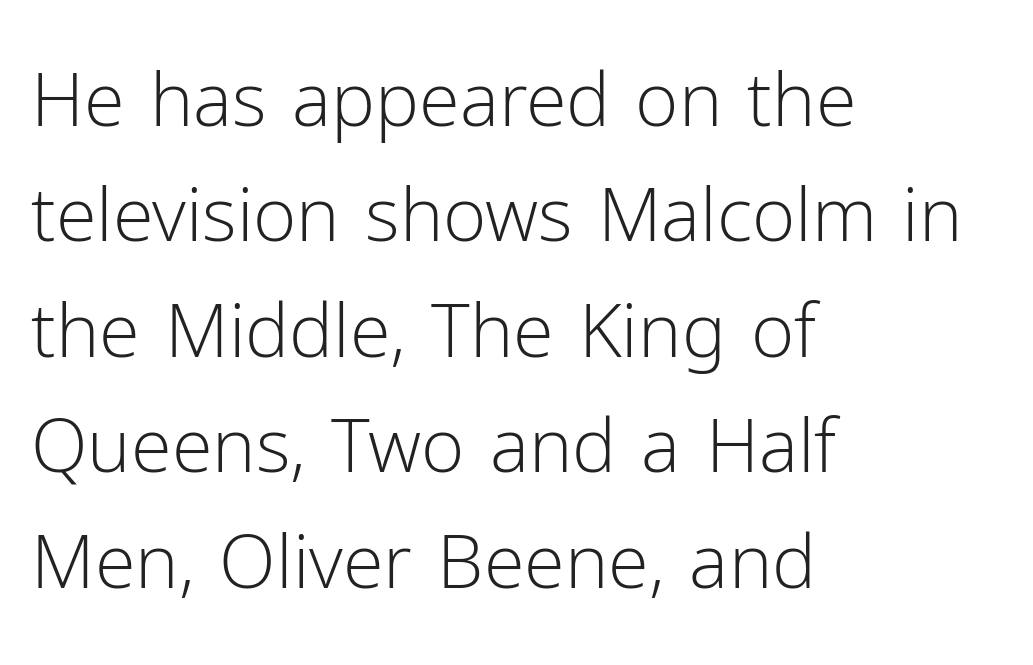
Q: Is the text bold? A: No.
Q: Is the text italic (slanted)? A: No, it is upright.
Q: Is the typeface a serif or a sans-serif typeface? A: Sans-serif.
Q: Is the text underlined? A: No.
Q: How is the paragraph aligned? A: Left-aligned.
Q: Is the spacing between letters normal or unusually wide? A: Normal.
Q: Is the spacing between lines tight, normal or loose? A: Normal.
Q: Width (condensed, normal, or wide)? A: Normal.
Q: Stroke contrast? A: Low.
Q: x-height? A: Medium.
Q: Monospaced? A: No.
